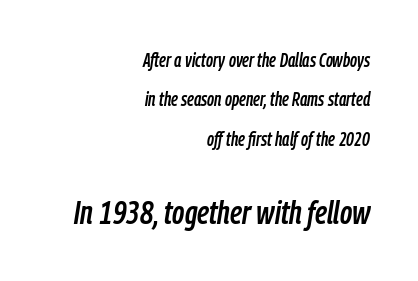
{"italic": "yes", "lean": "right", "slant_degrees": 9, "width": "condensed", "stroke_contrast": "low", "x_height": "medium", "monospaced": "no", "underline": "no", "align": "right", "line_spacing": "loose", "line_spacing_ratio": 2.07, "letter_spacing": "normal", "letter_spacing_em": 0.0, "larger_block": "second", "size_ratio": 1.74, "glyph_px": 33}
